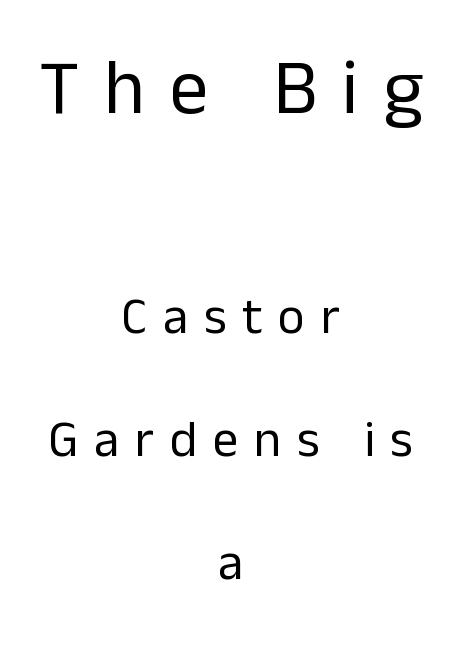
Q: Is the text bold? A: No.
Q: Is the text italic (slanted)? A: No, it is upright.
Q: Is the typeface a serif or a sans-serif typeface? A: Sans-serif.
Q: Is the text underlined? A: No.
Q: How is the paragraph aligned? A: Centered.
Q: Is the spacing between letters normal or unusually wide? A: Unusually wide.
Q: Is the spacing between lines tight, normal or loose? A: Loose.
Q: Which block of text is set in a larger size, the first (top) or the second (bottom)? A: The first (top) one.
Q: Width (condensed, normal, or wide)? A: Normal.
Q: Stroke contrast? A: Low.
Q: x-height? A: Medium.
Q: Monospaced? A: No.
